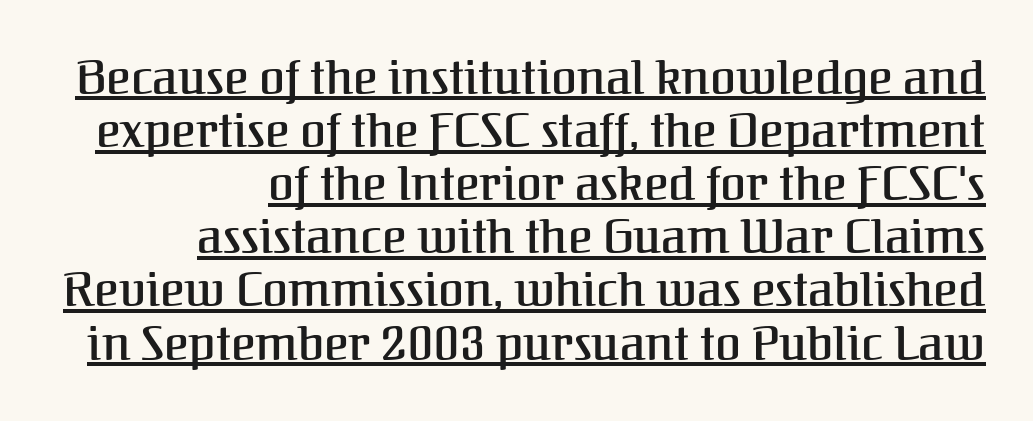
{"serif": "yes", "italic": "no", "width": "normal", "stroke_contrast": "medium", "x_height": "medium", "monospaced": "no", "underline": "yes", "align": "right", "line_spacing": "tight", "line_spacing_ratio": 1.13, "letter_spacing": "normal", "letter_spacing_em": 0.0, "glyph_px": 47}
